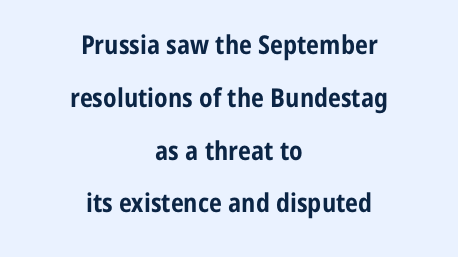
Whoever set this chose breathing room over compactness in the vertical rhythm. Notice how thick the strokes are: this is what a full bold looks like. Each row of text sits above clean, open space. The passage shown has conventional tracking throughout. Reading down the block, each line starts at a different indent, mirrored at its end. The specimen reads as upright at a glance.
